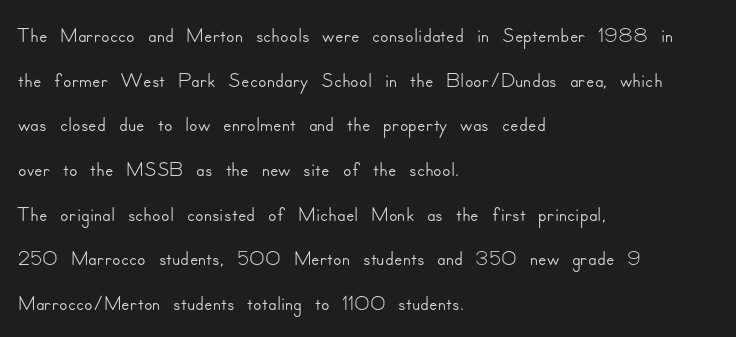
Q: Is the text italic (slanted)? A: No, it is upright.
Q: Is the typeface a serif or a sans-serif typeface? A: Sans-serif.
Q: Is the text underlined? A: No.
Q: How is the paragraph aligned? A: Left-aligned.
Q: Is the spacing between letters normal or unusually wide? A: Normal.
Q: Is the spacing between lines tight, normal or loose? A: Normal.
Q: Width (condensed, normal, or wide)? A: Normal.
Q: Stroke contrast? A: Low.
Q: x-height? A: Small.
Q: Monospaced? A: No.
